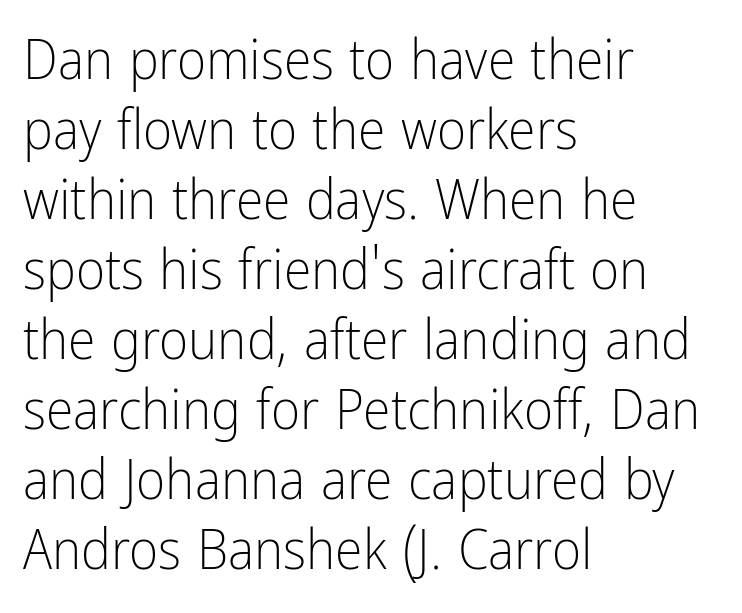
The image shows 56 px light, condensed sans-serif type, upright; set left-aligned, normal line spacing (1.25x), normal letter spacing, not underlined; low stroke contrast and a medium x-height.
